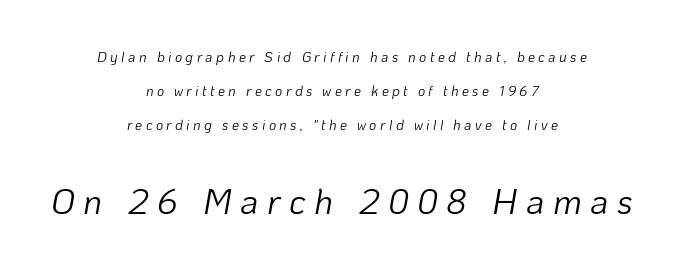
Q: Is the text bold? A: No.
Q: Is the text italic (slanted)? A: Yes, it leans right by about 10 degrees.
Q: Is the text underlined? A: No.
Q: How is the paragraph aligned? A: Centered.
Q: Is the spacing between letters normal or unusually wide? A: Unusually wide.
Q: Is the spacing between lines tight, normal or loose? A: Loose.
Q: Which block of text is set in a larger size, the first (top) or the second (bottom)? A: The second (bottom) one.
Q: Width (condensed, normal, or wide)? A: Normal.
Q: Stroke contrast? A: Low.
Q: x-height? A: Medium.
Q: Monospaced? A: No.
